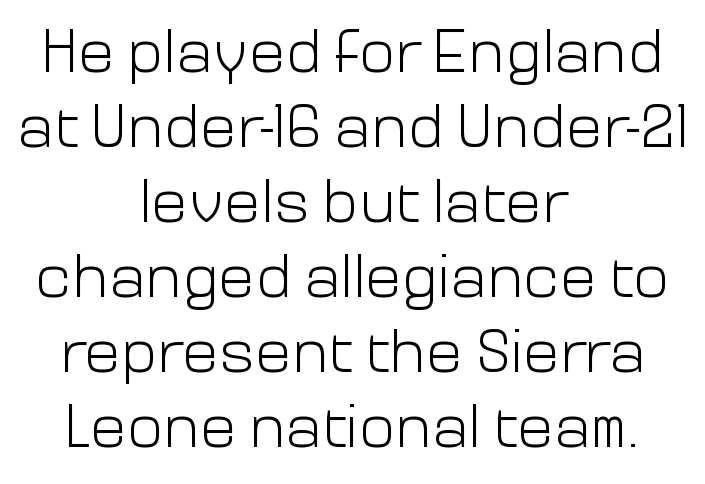
Q: Is the text bold? A: No.
Q: Is the text italic (slanted)? A: No, it is upright.
Q: Is the typeface a serif or a sans-serif typeface? A: Sans-serif.
Q: Is the text underlined? A: No.
Q: How is the paragraph aligned? A: Centered.
Q: Is the spacing between letters normal or unusually wide? A: Normal.
Q: Width (condensed, normal, or wide)? A: Normal.
Q: Stroke contrast? A: Low.
Q: x-height? A: Medium.
Q: Monospaced? A: No.
